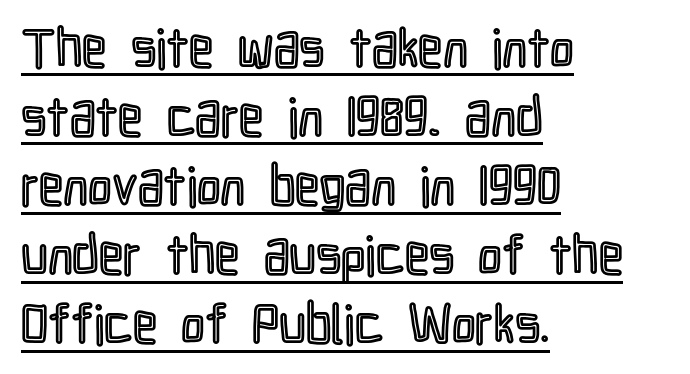
The image shows 54 px condensed type, upright; set left-aligned, normal line spacing (1.28x), normal letter spacing, underlined; a medium x-height.
